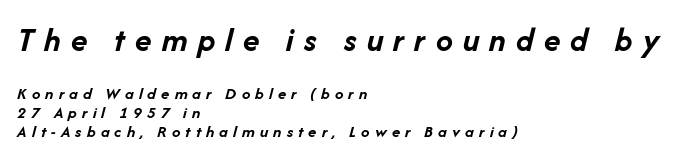
The tracking reads as deliberately expanded to a designer's eye. A typesetter would call this leading minimal, almost set solid. The typesetting leans heavy: a genuine bold. The zone under the glyphs is completely vacant. The text carries the slant typical of an italic or oblique font.
